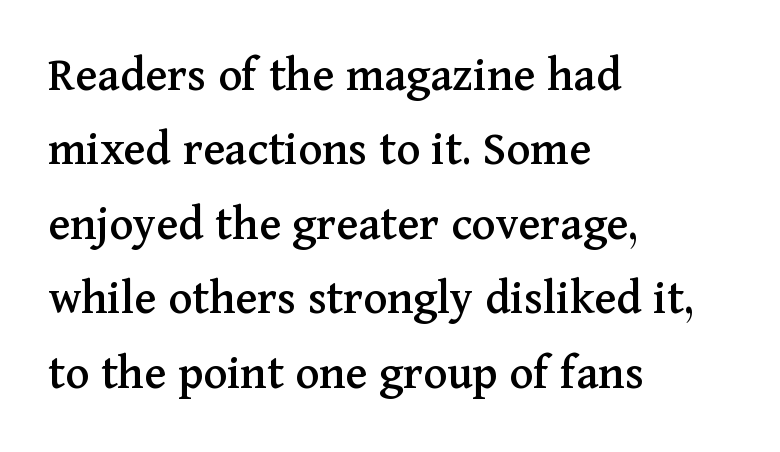
Q: Is the text italic (slanted)? A: No, it is upright.
Q: Is the typeface a serif or a sans-serif typeface? A: Serif.
Q: Is the text underlined? A: No.
Q: How is the paragraph aligned? A: Left-aligned.
Q: Is the spacing between letters normal or unusually wide? A: Normal.
Q: Is the spacing between lines tight, normal or loose? A: Normal.
Q: Width (condensed, normal, or wide)? A: Normal.
Q: Stroke contrast? A: Medium.
Q: x-height? A: Medium.
Q: Monospaced? A: No.
